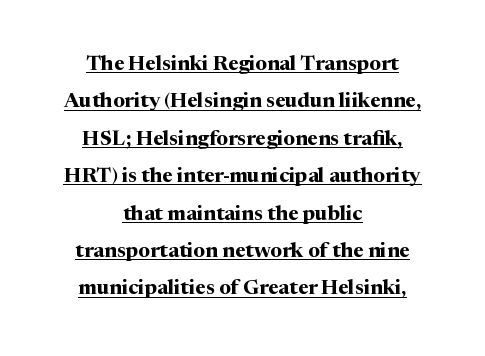
Q: Is the text bold? A: Yes.
Q: Is the text italic (slanted)? A: No, it is upright.
Q: Is the text underlined? A: Yes.
Q: How is the paragraph aligned? A: Centered.
Q: Is the spacing between letters normal or unusually wide? A: Normal.
